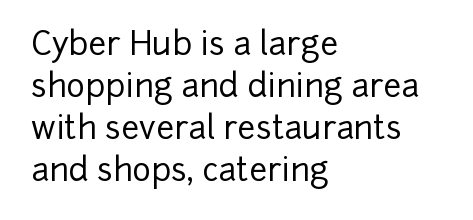
The image shows 32 px sans-serif type, upright; set left-aligned, normal line spacing (1.31x), normal letter spacing, not underlined; low stroke contrast and a medium x-height.
